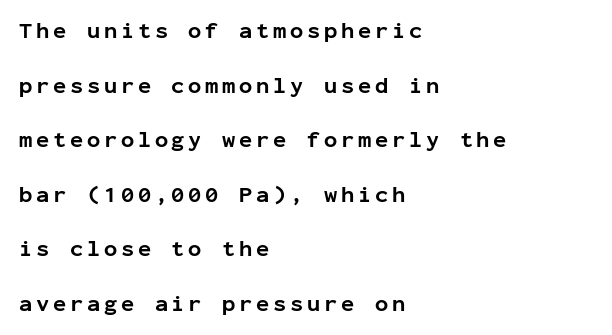
{"italic": "no", "bold": "yes", "underline": "no", "align": "left", "line_spacing": "loose", "line_spacing_ratio": 2.48, "glyph_px": 22}
